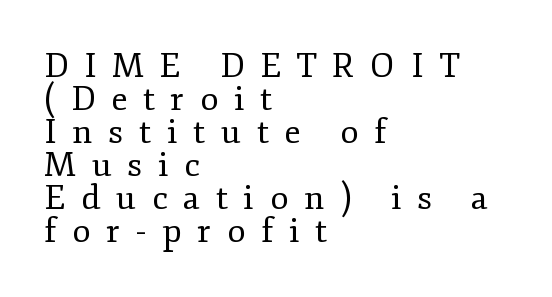
Q: Is the text bold? A: No.
Q: Is the text italic (slanted)? A: No, it is upright.
Q: Is the typeface a serif or a sans-serif typeface? A: Serif.
Q: Is the text underlined? A: No.
Q: How is the paragraph aligned? A: Left-aligned.
Q: Is the spacing between letters normal or unusually wide? A: Unusually wide.
Q: Is the spacing between lines tight, normal or loose? A: Tight.
Q: Width (condensed, normal, or wide)? A: Normal.
Q: Stroke contrast? A: Low.
Q: x-height? A: Small.
Q: Monospaced? A: No.
